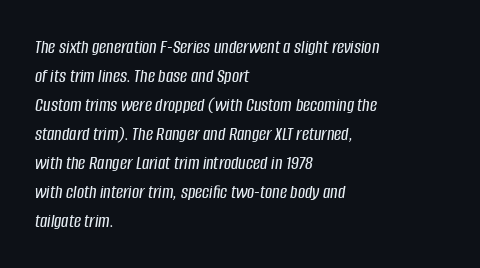
The image shows 20 px text type, italic (leaning right); set left-aligned, normal line spacing (1.45x), normal letter spacing, not underlined.
